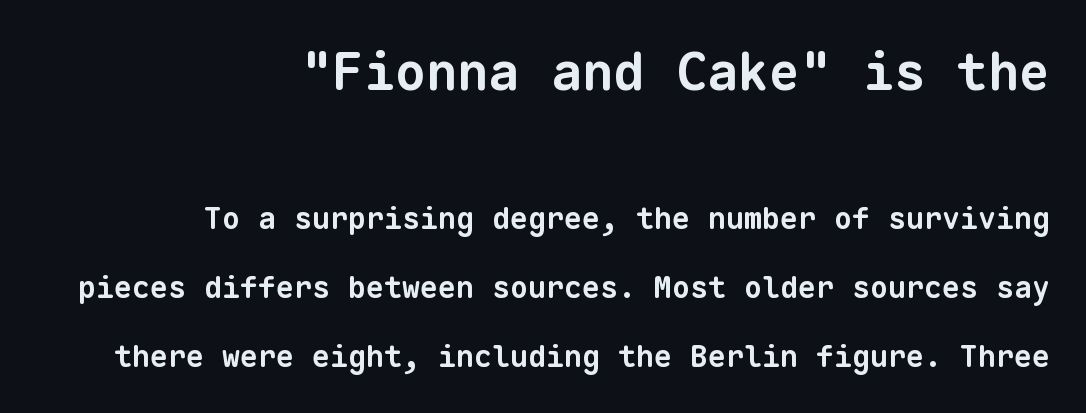
The image shows 52 px bold sans-serif type, monospaced; set right-aligned, loose line spacing (2.31x), normal letter spacing, not underlined; the first (top) block is 1.73x larger; low stroke contrast and a medium x-height.
